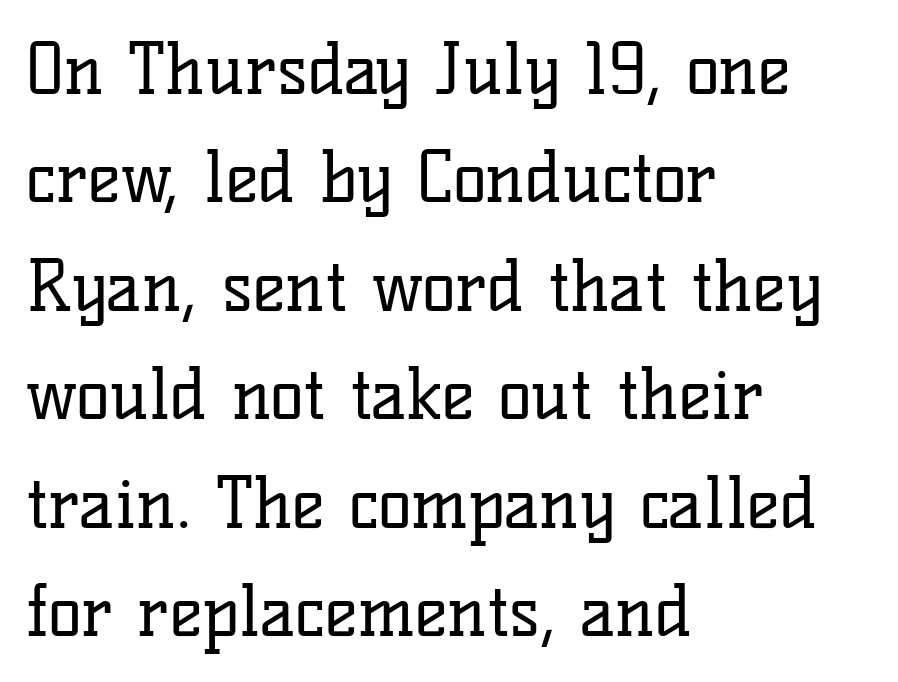
Q: Is the text bold? A: No.
Q: Is the text italic (slanted)? A: No, it is upright.
Q: Is the typeface a serif or a sans-serif typeface? A: Serif.
Q: Is the text underlined? A: No.
Q: How is the paragraph aligned? A: Left-aligned.
Q: Is the spacing between letters normal or unusually wide? A: Normal.
Q: Is the spacing between lines tight, normal or loose? A: Normal.
Q: Width (condensed, normal, or wide)? A: Normal.
Q: Stroke contrast? A: Low.
Q: x-height? A: Medium.
Q: Monospaced? A: No.
